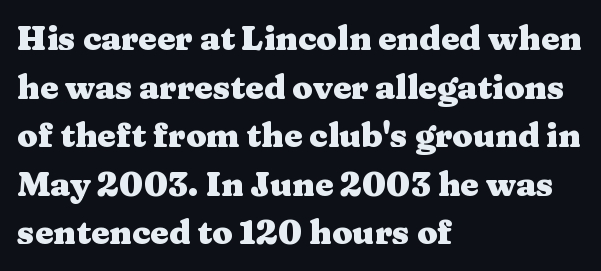
The image shows 33 px heavy, wide serif type, upright; set left-aligned, normal line spacing (1.47x), normal letter spacing, not underlined; medium stroke contrast and a medium x-height.
